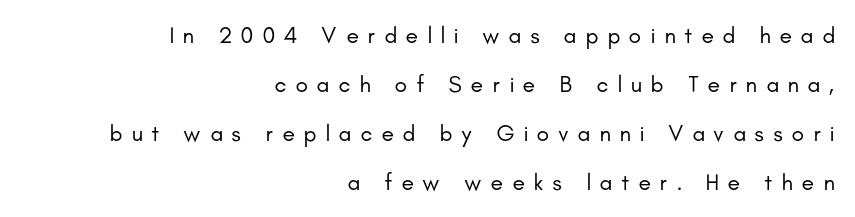
The image shows 23 px text type, upright; set right-aligned, loose line spacing (2.13x), unusually wide letter spacing (+0.39 em), not underlined.
